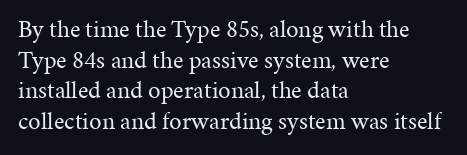
The letters look calm and open, with moderate or lighter stems. Descenders are the only things crossing below the line. Left-aligned paragraph, ragged on the right. Short note: letters normally spaced.
